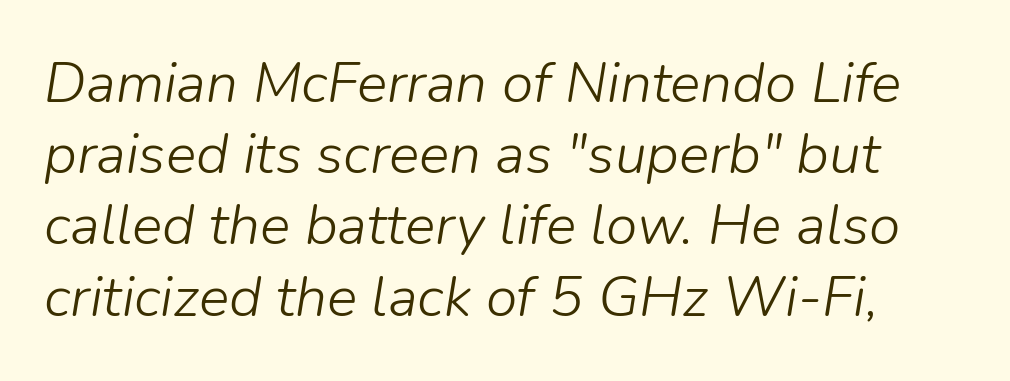
Q: Is the text bold? A: No.
Q: Is the text italic (slanted)? A: Yes, it leans right by about 9 degrees.
Q: Is the text underlined? A: No.
Q: Is the spacing between letters normal or unusually wide? A: Normal.
Q: Is the spacing between lines tight, normal or loose? A: Normal.
Q: Width (condensed, normal, or wide)? A: Normal.
Q: Stroke contrast? A: Low.
Q: x-height? A: Medium.
Q: Monospaced? A: No.
